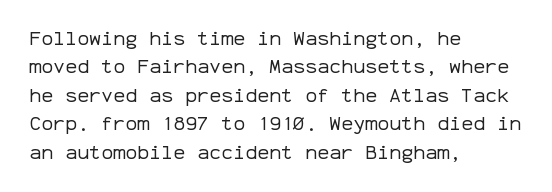
Glyph-to-glyph distance matches everyday printed text. One glance says typical: line gaps are just what's usual. A bare baseline throughout the passage. Does the lettering tilt? It doesn't — this is upright.
